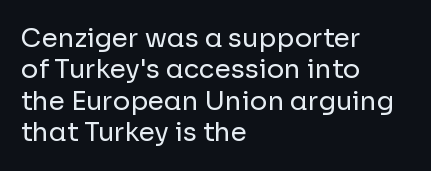
What stands out about the letter spacing? Nothing — it is the standard amount. The rendering anchors every line to the left-hand side. A light-to-regular cut is what we see here. Ordinary non-slanted type is in use.
